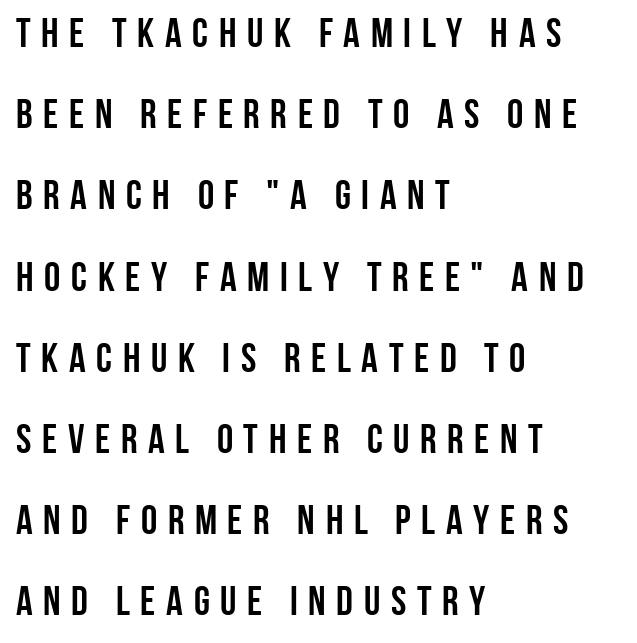
The image shows 41 px semibold, condensed sans-serif type, upright; set left-aligned, loose line spacing (1.98x), unusually wide letter spacing (+0.26 em), not underlined; low stroke contrast and a large x-height.
